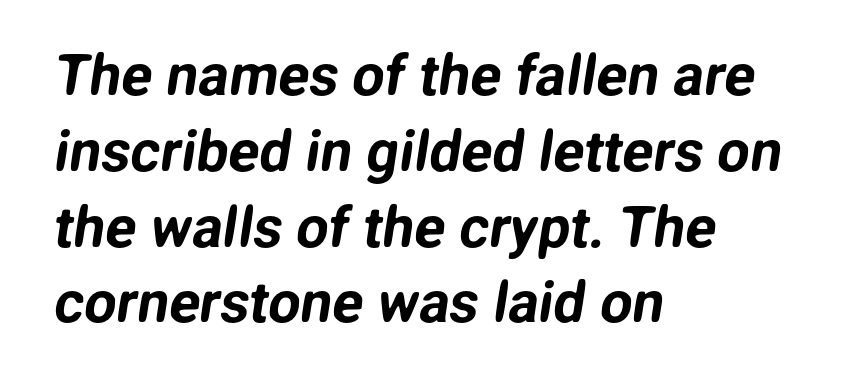
{"serif": "no", "width": "normal", "stroke_contrast": "low", "x_height": "medium", "monospaced": "no", "underline": "no", "align": "left", "line_spacing": "normal", "line_spacing_ratio": 1.33, "letter_spacing": "normal", "letter_spacing_em": 0.0, "glyph_px": 57}
